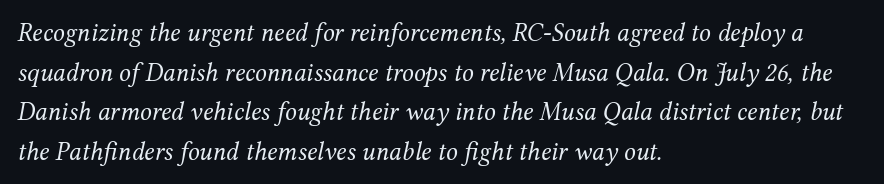
Q: Is the text bold? A: No.
Q: Is the text italic (slanted)? A: Yes, it leans right by about 12 degrees.
Q: Is the text underlined? A: No.
Q: How is the paragraph aligned? A: Left-aligned.
Q: Is the spacing between letters normal or unusually wide? A: Normal.
Q: Is the spacing between lines tight, normal or loose? A: Normal.
